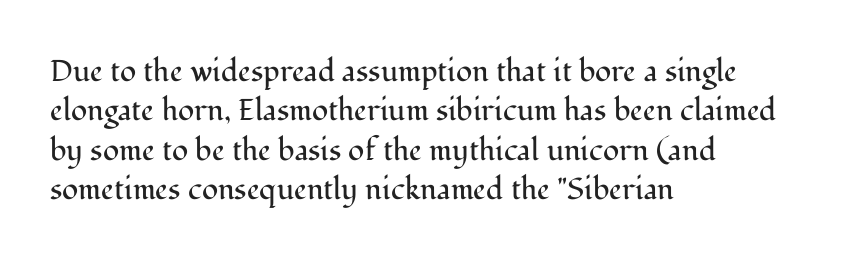
Q: Is the text bold? A: No.
Q: Is the text italic (slanted)? A: No, it is upright.
Q: Is the typeface a serif or a sans-serif typeface? A: Serif.
Q: Is the text underlined? A: No.
Q: How is the paragraph aligned? A: Left-aligned.
Q: Is the spacing between letters normal or unusually wide? A: Normal.
Q: Is the spacing between lines tight, normal or loose? A: Normal.
Q: Width (condensed, normal, or wide)? A: Normal.
Q: Stroke contrast? A: Medium.
Q: x-height? A: Medium.
Q: Monospaced? A: No.
